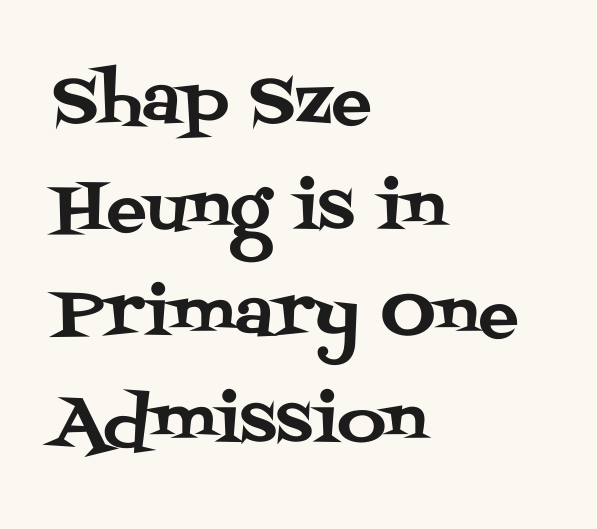
The image shows 67 px serif type, upright; set left-aligned, normal line spacing (1.59x), normal letter spacing, not underlined; medium stroke contrast and a large x-height.
